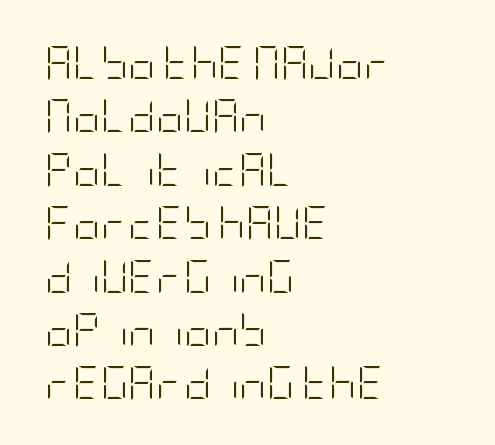
Q: Is the text bold? A: No.
Q: Is the text italic (slanted)? A: No, it is upright.
Q: Is the typeface a serif or a sans-serif typeface? A: Sans-serif.
Q: Is the text underlined? A: No.
Q: How is the paragraph aligned? A: Left-aligned.
Q: Is the spacing between letters normal or unusually wide? A: Normal.
Q: Is the spacing between lines tight, normal or loose? A: Normal.
Q: Width (condensed, normal, or wide)? A: Condensed.
Q: Stroke contrast? A: Low.
Q: x-height? A: Large.
